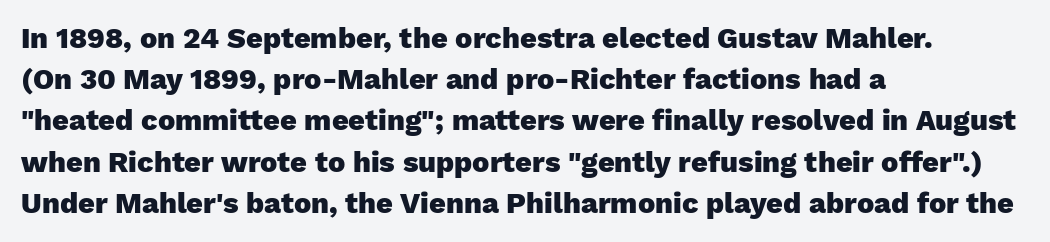
Q: Is the text bold? A: Yes.
Q: Is the text italic (slanted)? A: No, it is upright.
Q: Is the typeface a serif or a sans-serif typeface? A: Sans-serif.
Q: Is the text underlined? A: No.
Q: How is the paragraph aligned? A: Left-aligned.
Q: Is the spacing between letters normal or unusually wide? A: Normal.
Q: Is the spacing between lines tight, normal or loose? A: Normal.
Q: Width (condensed, normal, or wide)? A: Normal.
Q: Stroke contrast? A: Low.
Q: x-height? A: Medium.
Q: Monospaced? A: No.
